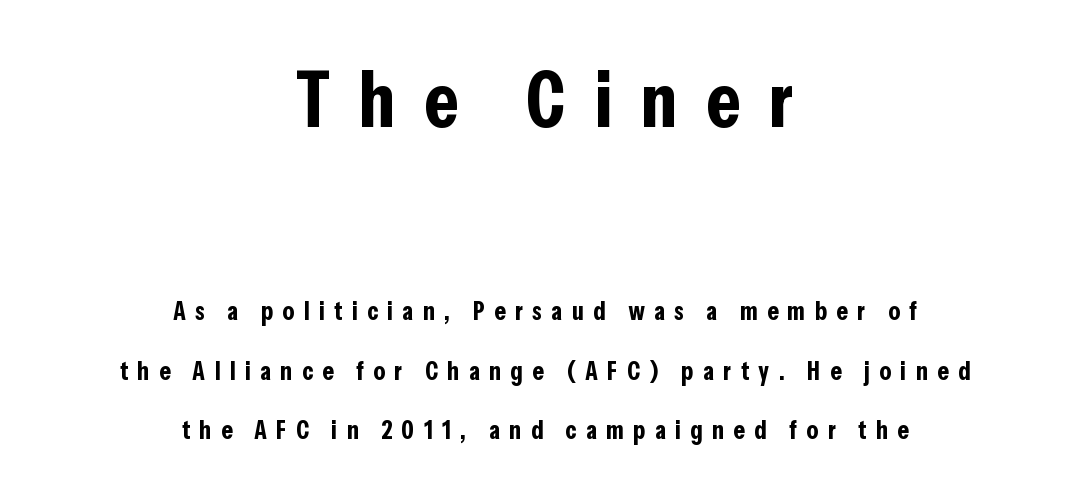
The image shows 79 px bold, condensed sans-serif type, upright; set centered, loose line spacing (2.29x), unusually wide letter spacing (+0.36 em), not underlined; the first (top) block is 3.04x larger; low stroke contrast and a medium x-height.
